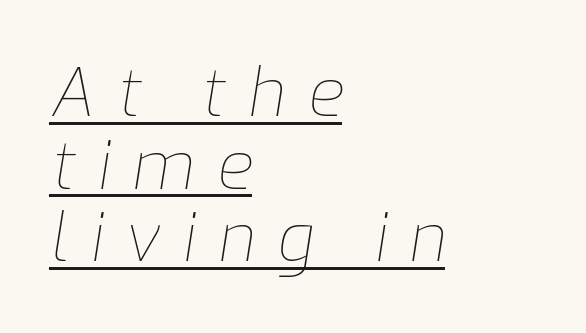
{"italic": "yes", "lean": "right", "slant_degrees": 9, "bold": "no", "weight": "thin", "width": "normal", "stroke_contrast": "low", "x_height": "medium", "monospaced": "no", "underline": "yes", "align": "left", "line_spacing": "tight", "line_spacing_ratio": 1.1, "letter_spacing": "wide", "letter_spacing_em": 0.34, "glyph_px": 66}
